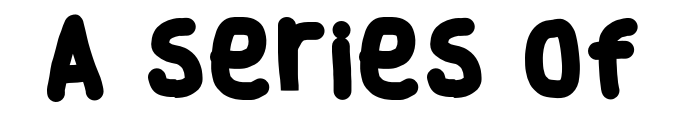
Q: Is the text bold? A: Yes.
Q: Is the typeface a serif or a sans-serif typeface? A: Sans-serif.
Q: Is the text underlined? A: No.
Q: Is the spacing between letters normal or unusually wide? A: Normal.
Q: Width (condensed, normal, or wide)? A: Condensed.
Q: Stroke contrast? A: Low.
Q: x-height? A: Large.
Q: Monospaced? A: No.
